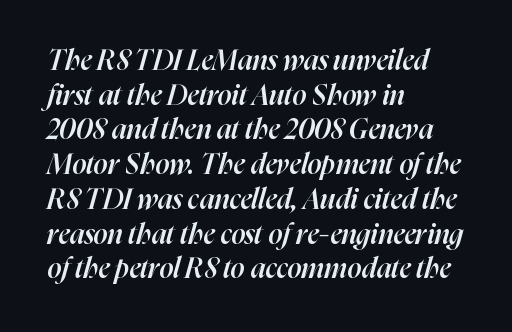
{"italic": "yes", "lean": "right", "slant_degrees": 16, "bold": "semi", "weight": "semibold", "width": "normal", "stroke_contrast": "high", "x_height": "medium", "monospaced": "no", "underline": "no", "align": "left", "line_spacing_ratio": 1.24, "letter_spacing": "normal", "letter_spacing_em": 0.0, "glyph_px": 28}
